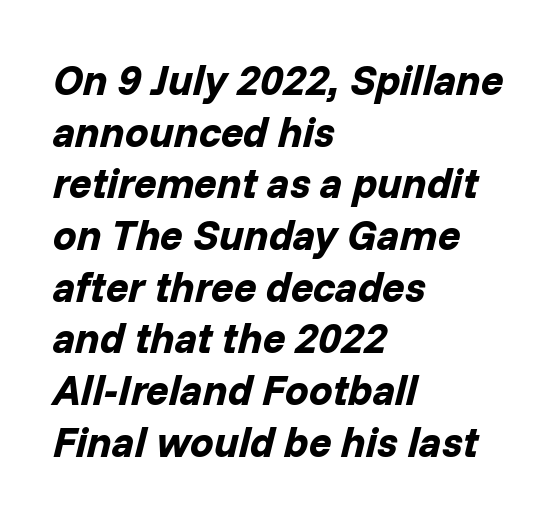
The image shows 42 px bold type, italic (leaning right); set left-aligned, line spacing 1.23x, normal letter spacing, not underlined; low stroke contrast and a medium x-height.
